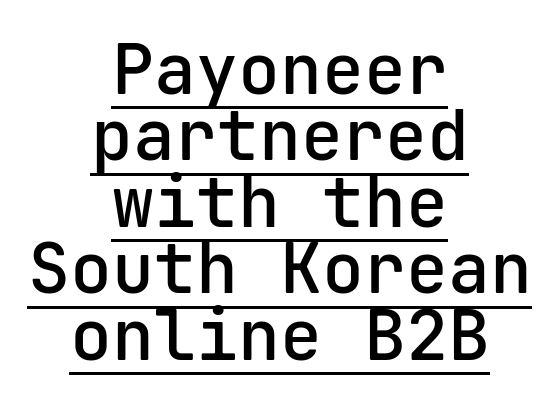
{"serif": "no", "italic": "no", "bold": "semi", "weight": "semibold", "width": "normal", "stroke_contrast": "low", "x_height": "medium", "monospaced": "yes", "underline": "yes", "align": "center", "line_spacing": "tight", "line_spacing_ratio": 0.95, "letter_spacing": "normal", "letter_spacing_em": 0.0, "glyph_px": 70}
